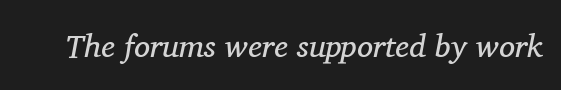
{"serif": "yes", "italic": "yes", "lean": "right", "slant_degrees": 11, "bold": "no", "weight": "regular", "width": "normal", "stroke_contrast": "medium", "x_height": "medium", "monospaced": "no", "underline": "no", "letter_spacing": "normal", "letter_spacing_em": 0.0, "glyph_px": 32}
